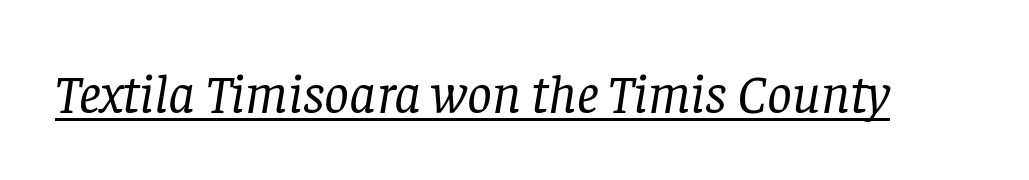
The image shows 55 px regular-weight serif type, italic (leaning right); set normal letter spacing, underlined; low stroke contrast and a large x-height.
